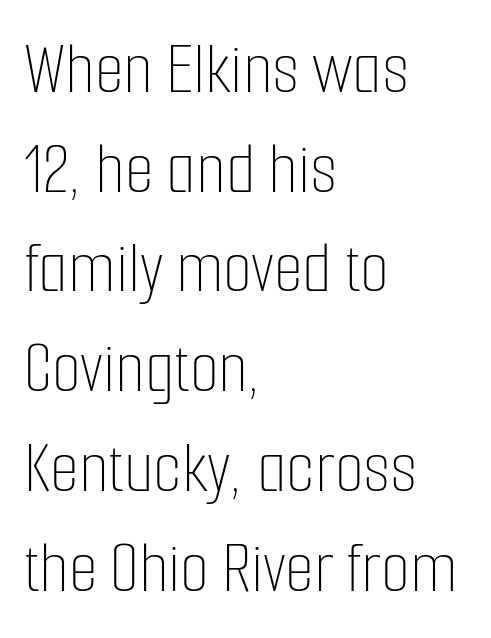
The image shows 75 px thin, condensed type, upright; set left-aligned, normal line spacing (1.33x), normal letter spacing, not underlined; low stroke contrast and a medium x-height.
